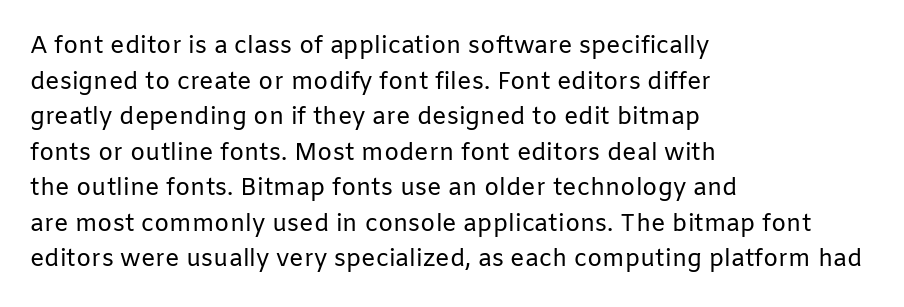
No italicization has been applied; the sample stays upright. Each line starts at the same left margin while the right side varies. Weight: regular or lighter. Compared with typical paragraphs, the rows here are spaced about the same. No extra tracking has been applied to these lines. Any mark beneath the type? The region is blank.
